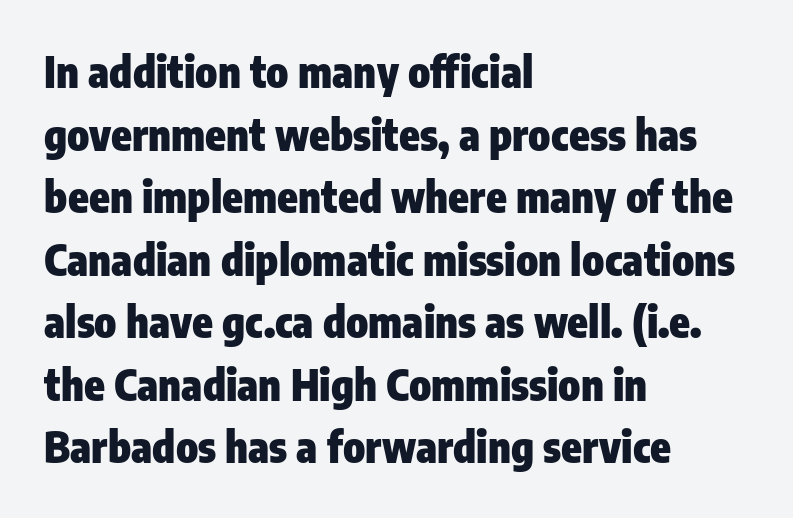
The image shows 42 px heavy, condensed sans-serif type, upright; set left-aligned, normal line spacing (1.49x), normal letter spacing, not underlined; low stroke contrast and a medium x-height.
